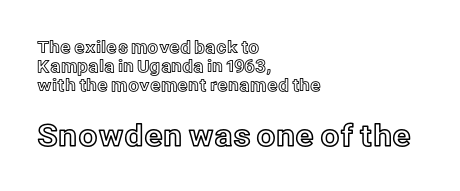
The image shows 30 px text type, upright; set left-aligned, tight line spacing (1.11x), normal letter spacing, not underlined; the second (bottom) block is 1.76x larger; a medium x-height.
